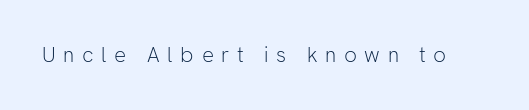
The image shows 21 px text type, upright; set unusually wide letter spacing (+0.36 em), not underlined.
